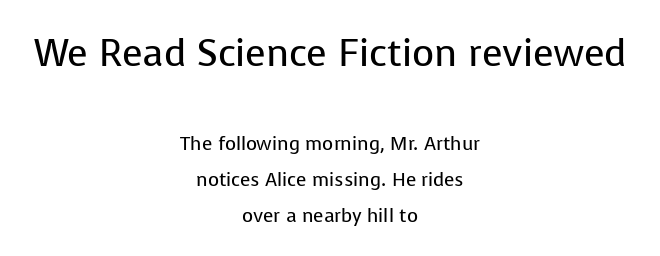
{"serif": "no", "italic": "no", "bold": "no", "weight": "regular", "width": "normal", "stroke_contrast": "low", "x_height": "medium", "monospaced": "no", "underline": "no", "align": "center", "line_spacing": "loose", "line_spacing_ratio": 1.9, "letter_spacing": "normal", "letter_spacing_em": 0.0, "larger_block": "first", "size_ratio": 2.0, "glyph_px": 38}
